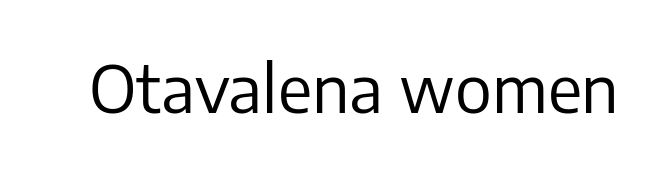
Q: Is the text bold? A: No.
Q: Is the text italic (slanted)? A: No, it is upright.
Q: Is the typeface a serif or a sans-serif typeface? A: Sans-serif.
Q: Is the text underlined? A: No.
Q: Is the spacing between letters normal or unusually wide? A: Normal.
Q: Width (condensed, normal, or wide)? A: Normal.
Q: Stroke contrast? A: Low.
Q: x-height? A: Medium.
Q: Monospaced? A: No.
